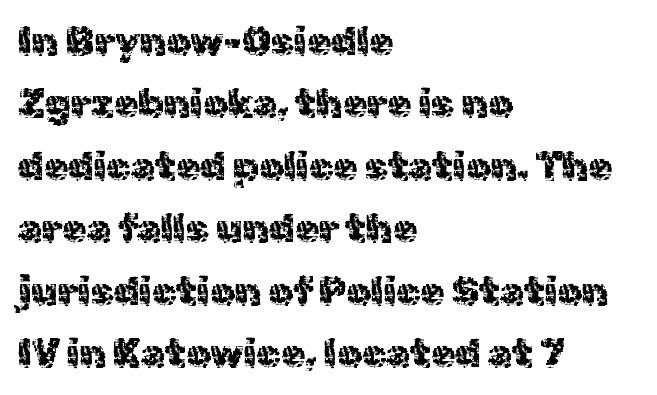
Q: Is the text italic (slanted)? A: No, it is upright.
Q: Is the typeface a serif or a sans-serif typeface? A: Sans-serif.
Q: Is the text underlined? A: No.
Q: How is the paragraph aligned? A: Left-aligned.
Q: Is the spacing between letters normal or unusually wide? A: Normal.
Q: Is the spacing between lines tight, normal or loose? A: Normal.
Q: Width (condensed, normal, or wide)? A: Normal.
Q: x-height? A: Medium.
Q: Monospaced? A: No.
